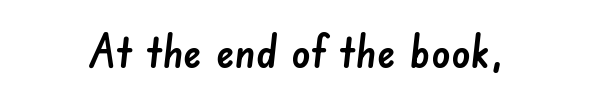
Here the designer chose a conventional face with non-uniform glyph widths. Decoration check: the copy has no underline. Compared with typical body copy, the letter spacing here is the same. Layout note: lines centered.
